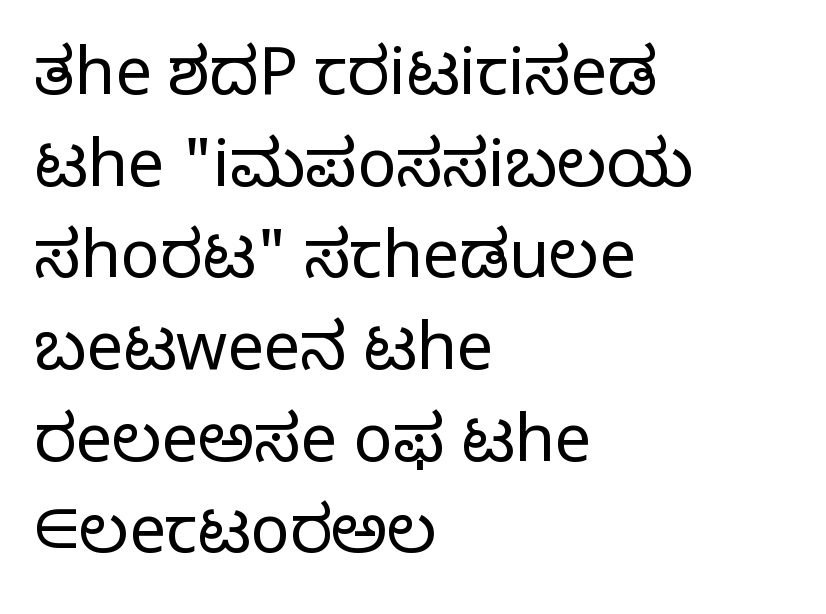
Proportional: the letters do not fall into vertical columns. The typeface has the unassuming heft of standard copy or less. Check under the words: just untouched page. These lines are set flush left with a ragged right edge.
